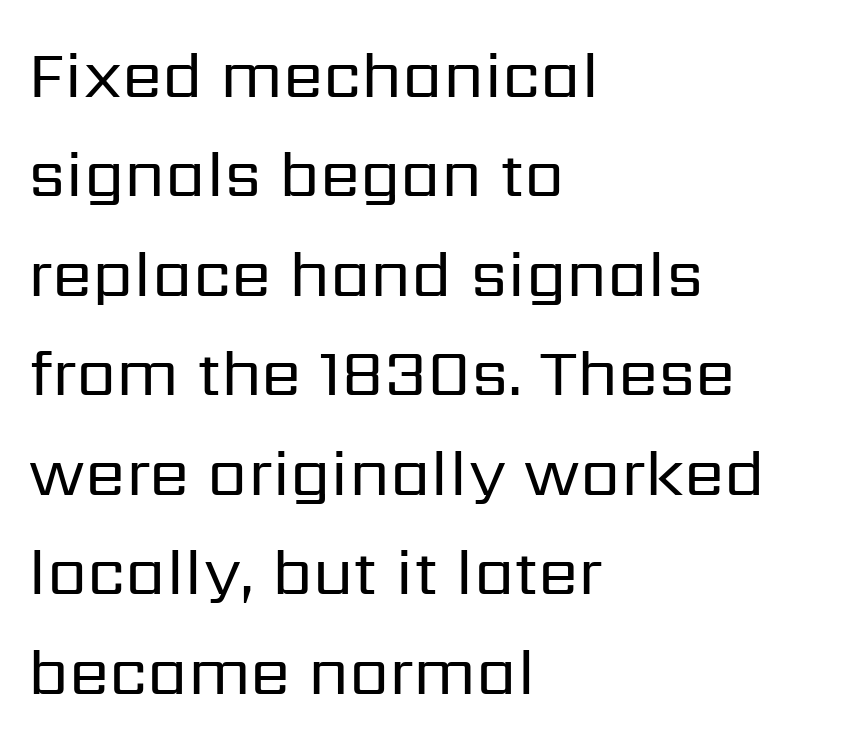
Q: Is the text bold? A: No.
Q: Is the text italic (slanted)? A: No, it is upright.
Q: Is the typeface a serif or a sans-serif typeface? A: Sans-serif.
Q: Is the text underlined? A: No.
Q: How is the paragraph aligned? A: Left-aligned.
Q: Is the spacing between letters normal or unusually wide? A: Normal.
Q: Is the spacing between lines tight, normal or loose? A: Normal.
Q: Width (condensed, normal, or wide)? A: Normal.
Q: Stroke contrast? A: Low.
Q: x-height? A: Medium.
Q: Monospaced? A: No.
